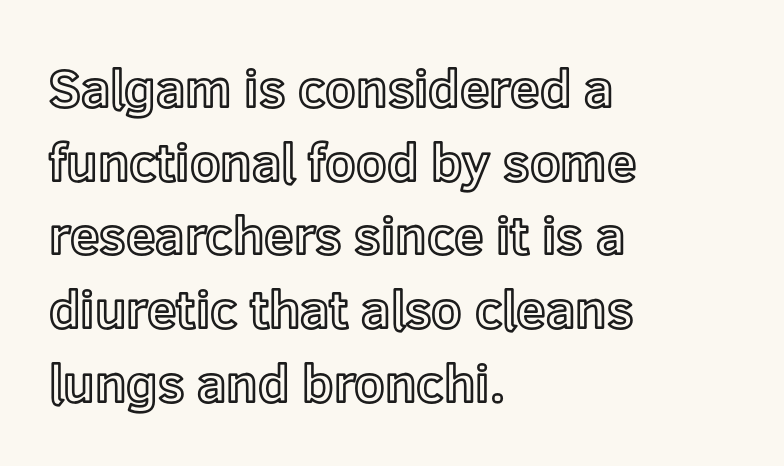
Underline: absent. The rendering uses natural spacing where letterforms have individual widths. In terms of posture, this sample is upright. Words appear dense and cohesive because spacing is normal. In terms of leading, this rendering sits right in the middle. The rag falls on the right side of this text block.
